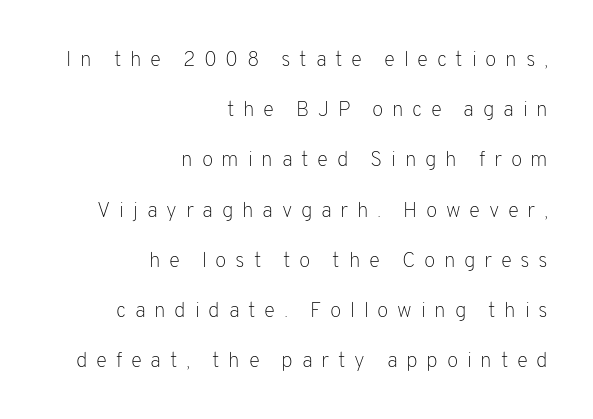
{"italic": "no", "bold": "no", "underline": "no", "align": "right", "line_spacing": "loose", "line_spacing_ratio": 2.39, "letter_spacing": "wide", "letter_spacing_em": 0.41, "glyph_px": 21}
